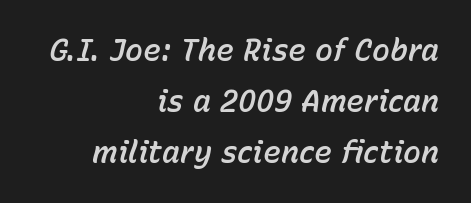
One-word summary of the alignment: right. Style check: oblique. The letterforms sit shoulder to shoulder at normal distance. The words here are not underlined.
